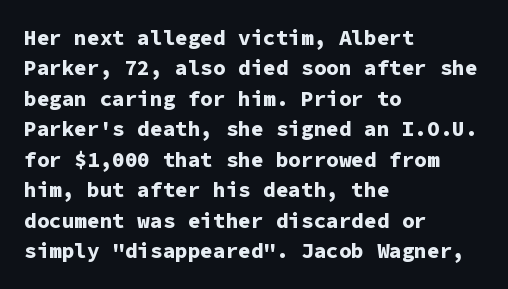
{"italic": "no", "bold": "yes", "underline": "no", "align": "left", "line_spacing": "normal", "line_spacing_ratio": 1.45, "letter_spacing": "normal", "letter_spacing_em": 0.0, "glyph_px": 21}
